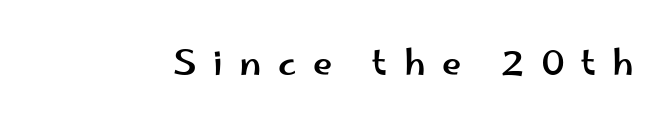
The passage shown is typed in a proportional face where columns would drift. The passage shown is typeset with a sans-serif family. Tall strokes in this sample are plumb rather than angled. Underline: absent.
